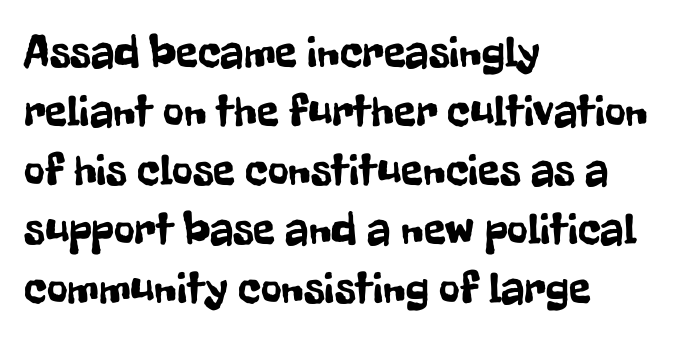
The image shows 45 px condensed sans-serif type, upright; set left-aligned, normal line spacing (1.31x), normal letter spacing, not underlined; low stroke contrast and a medium x-height.
